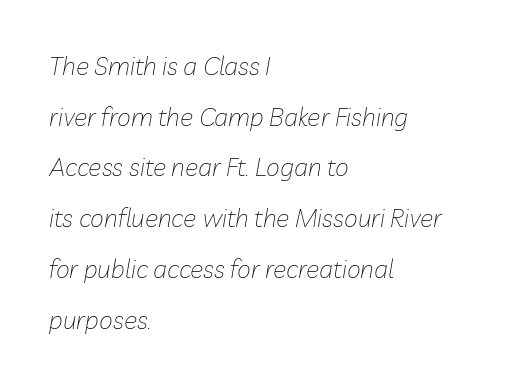
A light-to-regular cut is what we see here. Descender tails drop into unmarked territory. The line-height multiplier appears high, well above default. Is the letter spacing exaggerated? No — it looks like the ordinary default. The typography opts for an oblique posture over an upright one. This sample is left-justified, so line endings fall wherever the words run out.
